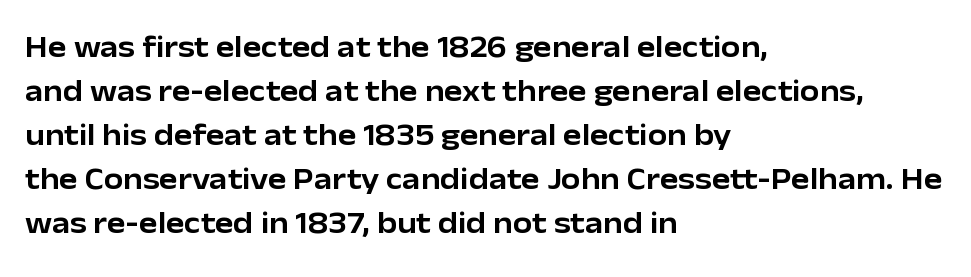
The space directly below the letters is spotless. Line beginnings align vertically; line endings do not. To sum up the face: it is a sans, with no serifs. Each letter keeps its own natural width here, so spacing adapts to shape. Does the leading feel generous? No, just average.
